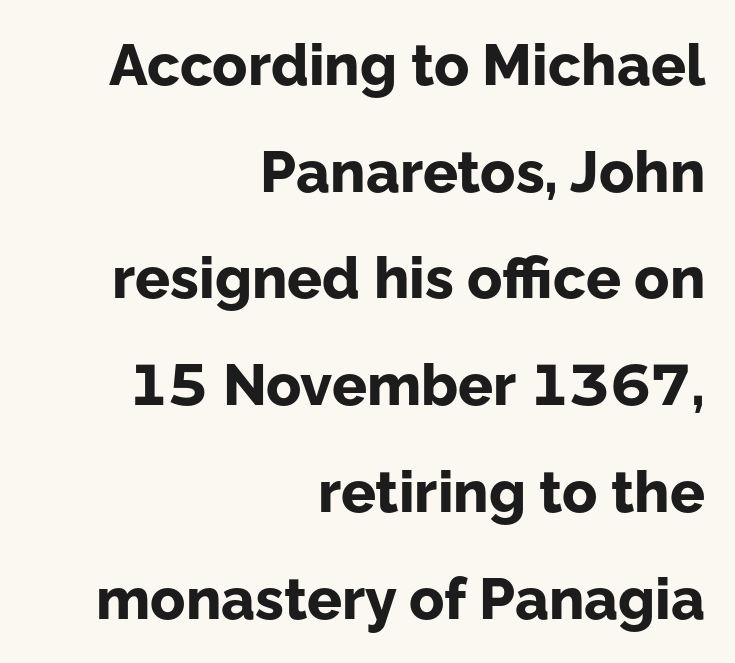
The image shows 58 px bold sans-serif type, upright; set right-aligned, line spacing 1.84x, normal letter spacing, not underlined; low stroke contrast and a medium x-height.
